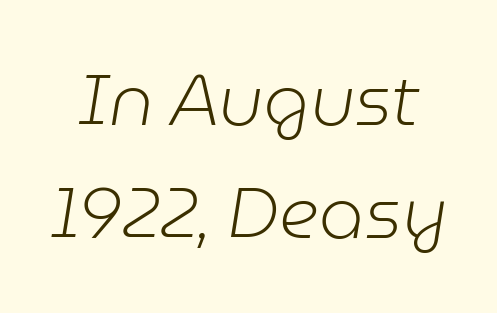
{"italic": "yes", "lean": "right", "slant_degrees": 9, "bold": "no", "weight": "light", "width": "normal", "stroke_contrast": "low", "x_height": "medium", "monospaced": "no", "underline": "no", "line_spacing": "normal", "line_spacing_ratio": 1.59, "letter_spacing": "normal", "letter_spacing_em": 0.0, "glyph_px": 71}
